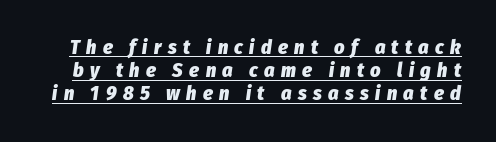
The specimen includes a rule beneath the text block's lines. Is the type slanted? Yes — the strokes lean at a clear angle. Short note: letters widely spaced. Is the type bold? Yes — the strokes are clearly thick and heavy.
